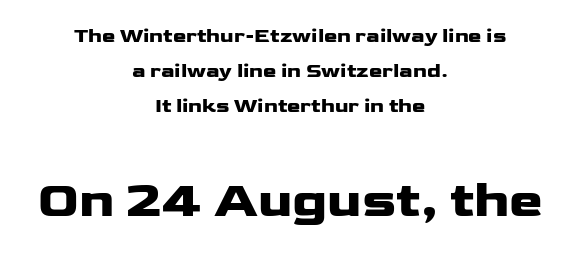
{"serif": "no", "italic": "no", "bold": "yes", "weight": "heavy", "width": "wide", "stroke_contrast": "low", "x_height": "medium", "monospaced": "no", "underline": "no", "align": "center", "line_spacing_ratio": 1.76, "letter_spacing": "normal", "letter_spacing_em": 0.0, "larger_block": "second", "size_ratio": 2.55, "glyph_px": 51}
